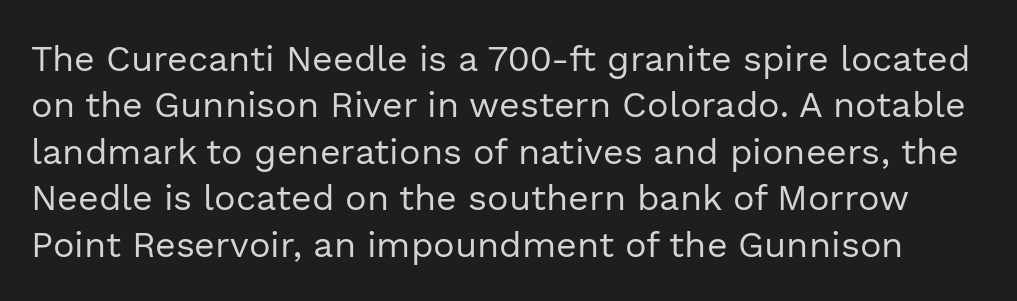
The image shows 36 px regular-weight sans-serif type, upright; set normal line spacing (1.29x), normal letter spacing, not underlined; a medium x-height.
